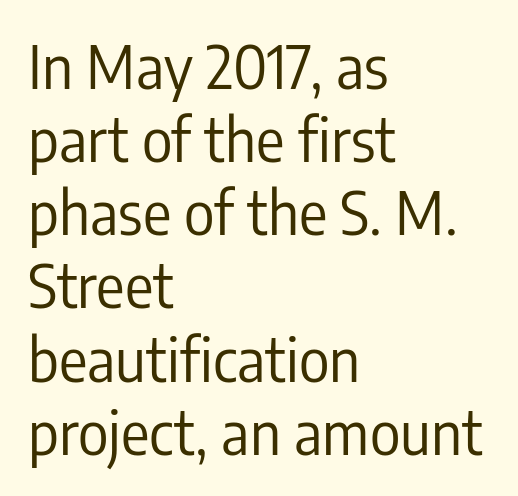
The image shows 59 px regular-weight, condensed sans-serif type, upright; set left-aligned, line spacing 1.24x, normal letter spacing, not underlined; low stroke contrast and a medium x-height.
